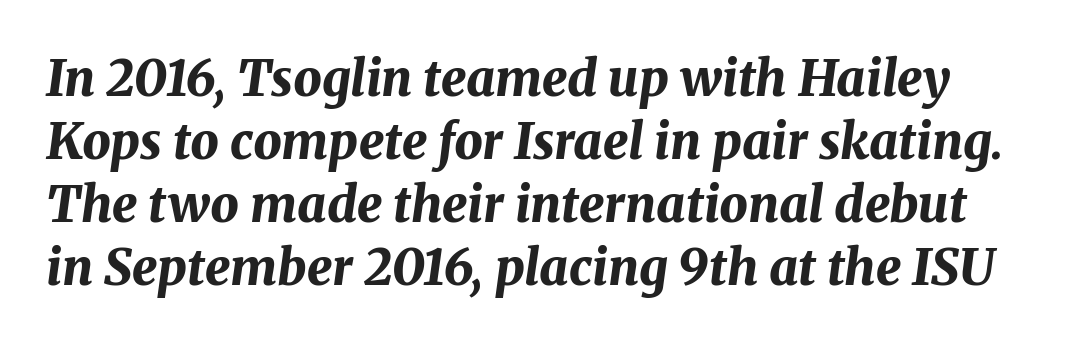
The image shows 50 px bold type, italic (leaning right); set normal line spacing (1.26x), normal letter spacing, not underlined; medium stroke contrast and a medium x-height.
